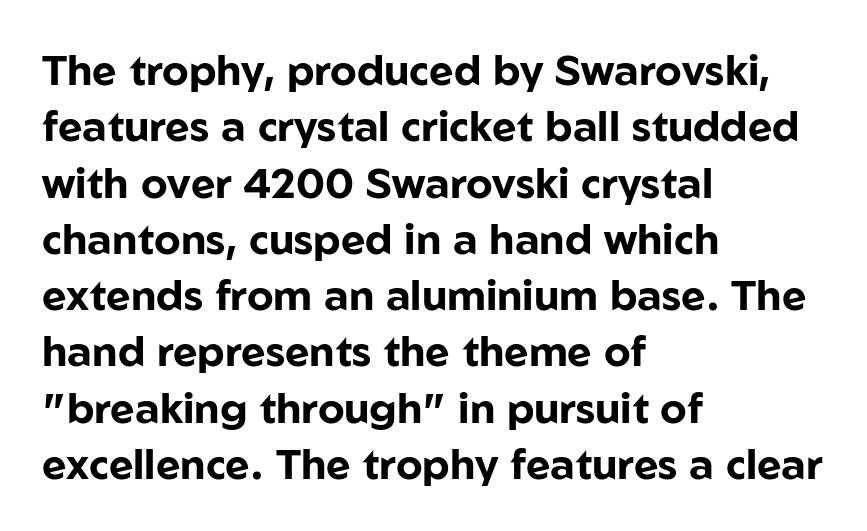
Q: Is the text bold? A: Yes.
Q: Is the text italic (slanted)? A: No, it is upright.
Q: Is the typeface a serif or a sans-serif typeface? A: Sans-serif.
Q: Is the text underlined? A: No.
Q: How is the paragraph aligned? A: Left-aligned.
Q: Is the spacing between letters normal or unusually wide? A: Normal.
Q: Is the spacing between lines tight, normal or loose? A: Normal.
Q: Width (condensed, normal, or wide)? A: Normal.
Q: Stroke contrast? A: Low.
Q: x-height? A: Medium.
Q: Monospaced? A: No.
